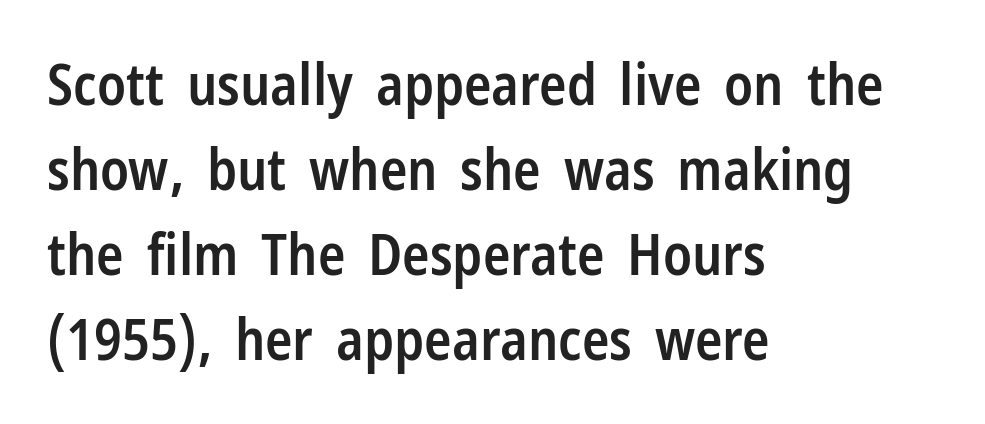
{"serif": "no", "italic": "no", "bold": "semi", "weight": "semibold", "width": "condensed", "stroke_contrast": "low", "x_height": "medium", "monospaced": "no", "underline": "no", "align": "left", "line_spacing": "normal", "line_spacing_ratio": 1.49, "letter_spacing": "normal", "letter_spacing_em": 0.0, "glyph_px": 57}
